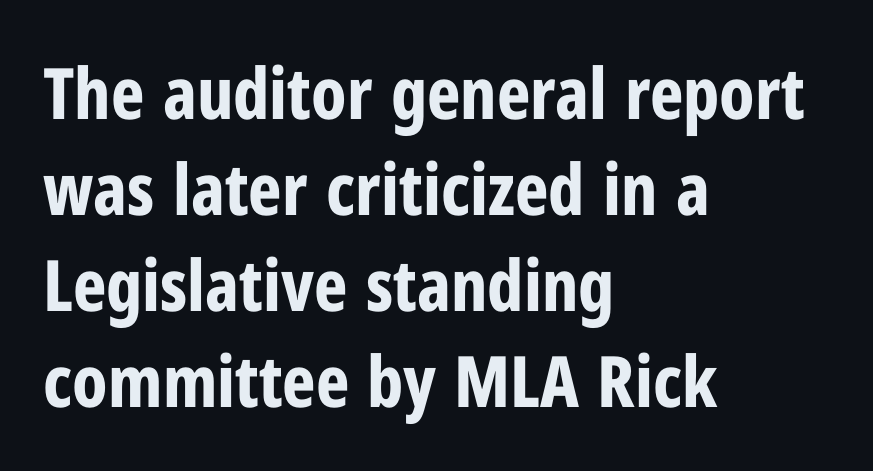
{"serif": "no", "italic": "no", "bold": "yes", "weight": "bold", "width": "condensed", "stroke_contrast": "low", "x_height": "medium", "monospaced": "no", "underline": "no", "align": "left", "line_spacing": "normal", "line_spacing_ratio": 1.35, "letter_spacing": "normal", "letter_spacing_em": 0.0, "glyph_px": 71}
